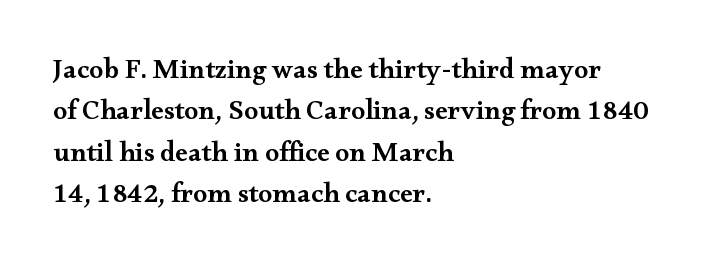
The image shows 28 px semibold, wide serif type, upright; set left-aligned, normal line spacing (1.48x), normal letter spacing, not underlined; medium stroke contrast and a small x-height.
